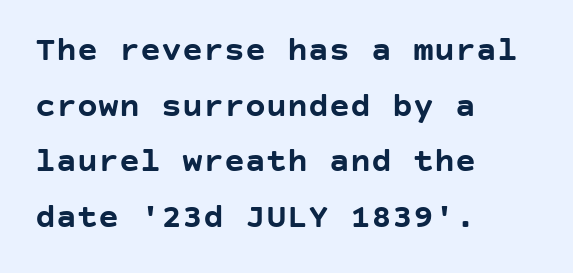
{"serif": "no", "italic": "no", "bold": "yes", "weight": "semibold", "width": "normal", "stroke_contrast": "low", "x_height": "large", "underline": "no", "align": "left", "line_spacing": "normal", "line_spacing_ratio": 1.59, "letter_spacing": "normal", "letter_spacing_em": 0.0, "glyph_px": 35}
